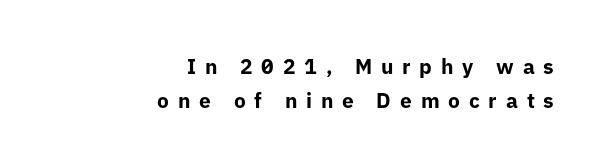
Look at the tracking — it's clearly loosened, letters drifting apart. Line ends are locked; line starts wander. Quick note: underline off. Vertical strokes here are truly vertical. The rendering uses a moderate line-height, typical for paragraphs. The face used here has the dense, thick strokes of a bold.
